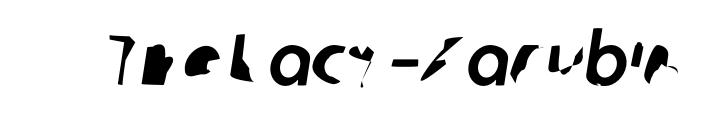
Q: Is the typeface a serif or a sans-serif typeface? A: Sans-serif.
Q: Is the text underlined? A: No.
Q: Is the spacing between letters normal or unusually wide? A: Normal.
Q: Width (condensed, normal, or wide)? A: Normal.
Q: Stroke contrast? A: Low.
Q: x-height? A: Medium.
Q: Monospaced? A: No.
